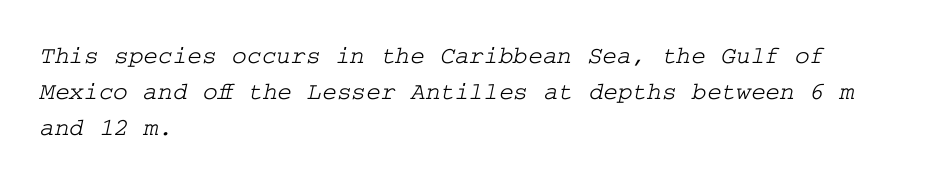
Casual observation: everything's shoved over to the left. In terms of letterspacing, this is plain default setting. The zone under the glyphs is completely vacant. This sample keeps an unexceptional amount of space between lines.
